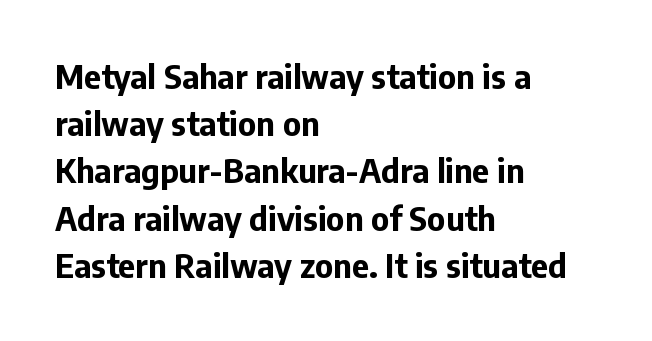
Q: Is the text bold? A: Yes.
Q: Is the text italic (slanted)? A: No, it is upright.
Q: Is the typeface a serif or a sans-serif typeface? A: Sans-serif.
Q: Is the text underlined? A: No.
Q: How is the paragraph aligned? A: Left-aligned.
Q: Is the spacing between letters normal or unusually wide? A: Normal.
Q: Is the spacing between lines tight, normal or loose? A: Normal.
Q: Width (condensed, normal, or wide)? A: Normal.
Q: Stroke contrast? A: Low.
Q: x-height? A: Medium.
Q: Monospaced? A: No.
